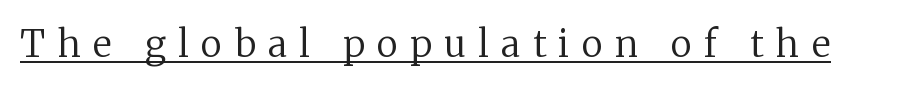
Words appear elongated and porous because spacing is wide. The type family on display is of the serif kind. The letters stand straight up with perfectly vertical stems. The rendering uses natural spacing where letterforms have individual widths. Looks like someone drew a line under every word here.
